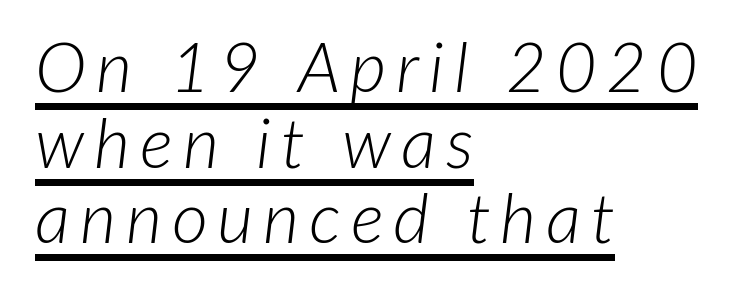
Has an underline been added? It has. On a weight scale, this lands at 450 or below. Vertical spacing — tight. This rendering uses left alignment, leaving the right contour irregular. Is this a fixed-width face? No — the glyphs have proportional, varying widths.
